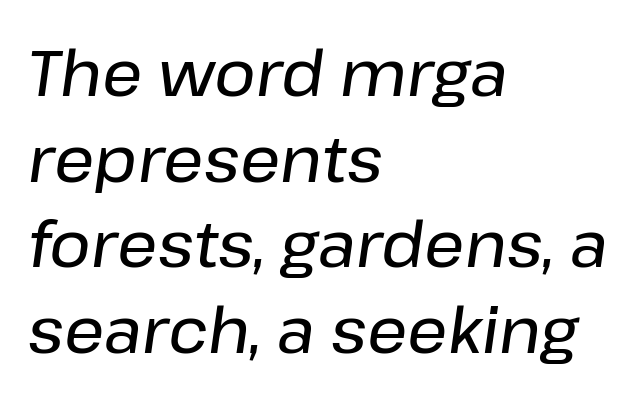
The image shows 63 px text type, italic (leaning right); set left-aligned, normal line spacing (1.36x), normal letter spacing, not underlined; low stroke contrast and a medium x-height.
